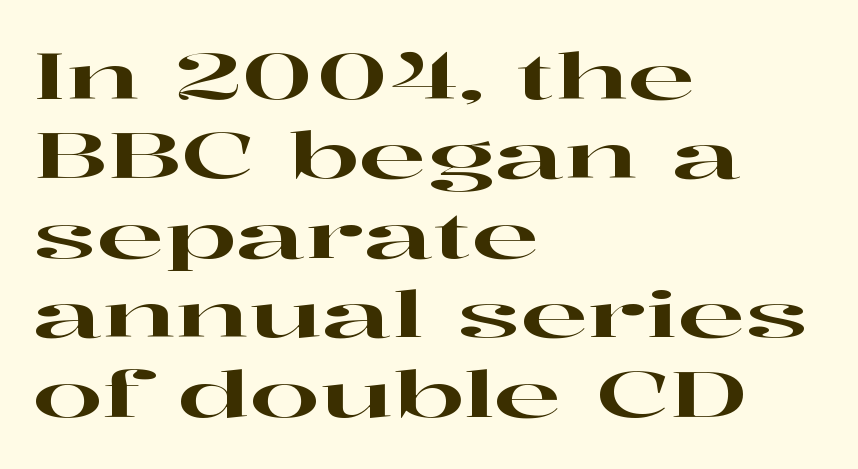
The rendering uses natural spacing where letterforms have individual widths. Summary of vertical rhythm: regular, with standard interline spacing. Where is the straight margin? On the left. Is this a sans? No — the strokes have serifs. The passage shown is not underscored anywhere.
